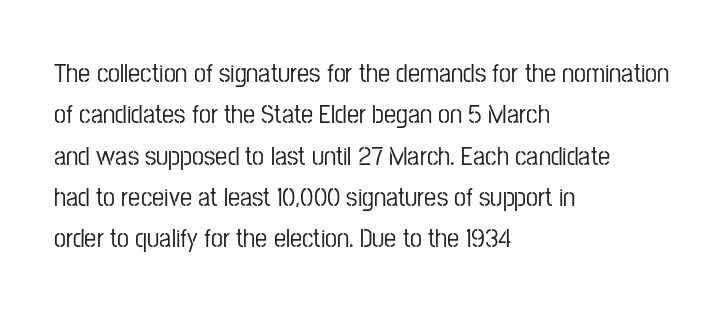
{"italic": "no", "underline": "no", "align": "left", "line_spacing": "normal", "line_spacing_ratio": 1.53, "letter_spacing": "normal", "letter_spacing_em": 0.0, "glyph_px": 27}
